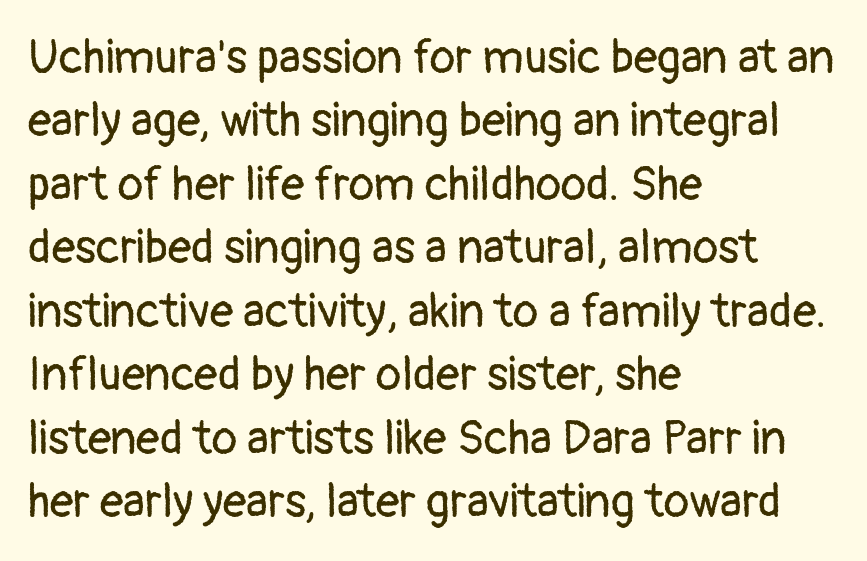
The image shows 47 px regular-weight sans-serif type, upright; set left-aligned, normal line spacing (1.35x), normal letter spacing, not underlined; low stroke contrast and a medium x-height.
